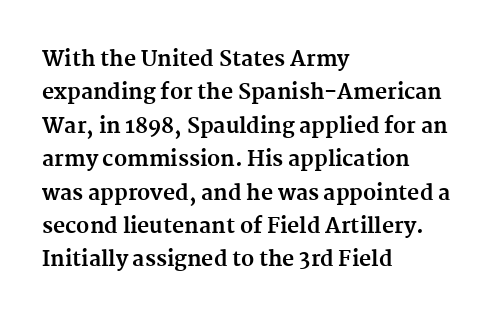
The lines sit at an ordinary, default distance from one another. Bare-footed words on every line. The rendering uses a bold face; every stroke is thick and dark. Posture: upright roman.
